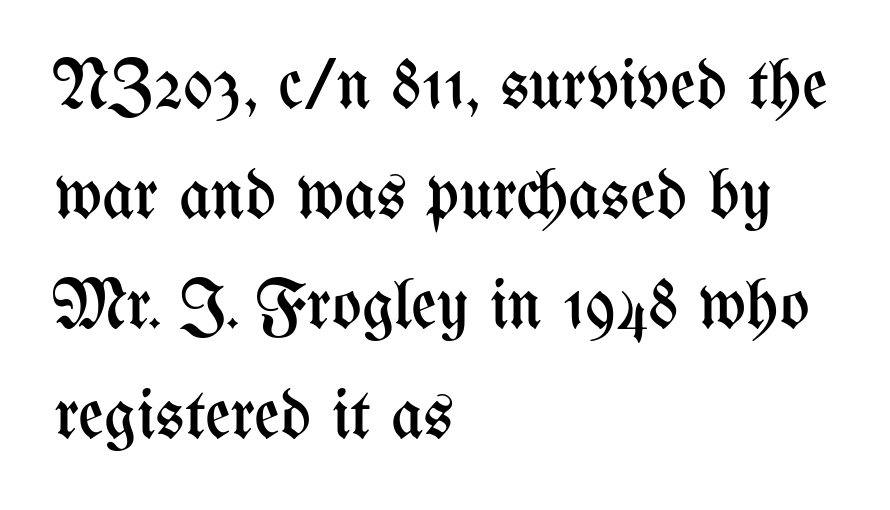
{"italic": "no", "bold": "no", "weight": "regular", "width": "condensed", "stroke_contrast": "medium", "x_height": "medium", "monospaced": "no", "underline": "no", "align": "left", "line_spacing": "normal", "line_spacing_ratio": 1.57, "letter_spacing": "normal", "letter_spacing_em": 0.0, "glyph_px": 70}
